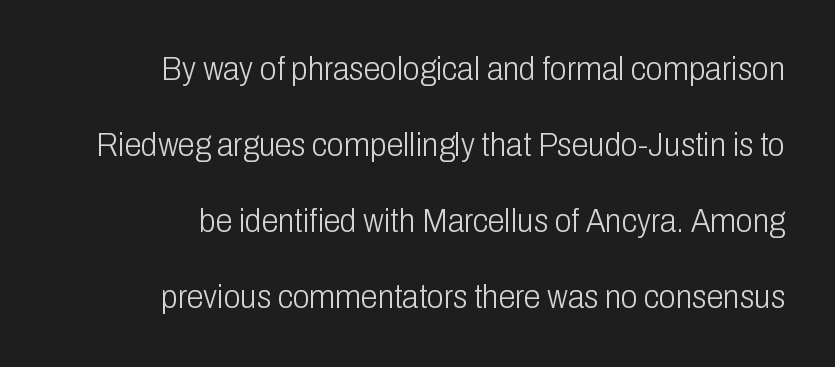
Q: Is the text bold? A: No.
Q: Is the text italic (slanted)? A: No, it is upright.
Q: Is the typeface a serif or a sans-serif typeface? A: Sans-serif.
Q: Is the text underlined? A: No.
Q: How is the paragraph aligned? A: Right-aligned.
Q: Is the spacing between letters normal or unusually wide? A: Normal.
Q: Is the spacing between lines tight, normal or loose? A: Loose.
Q: Width (condensed, normal, or wide)? A: Condensed.
Q: Stroke contrast? A: Low.
Q: x-height? A: Medium.
Q: Monospaced? A: No.
